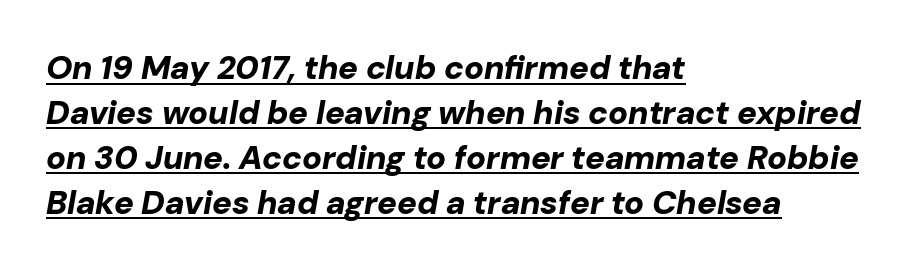
{"italic": "yes", "lean": "right", "slant_degrees": 10, "bold": "yes", "weight": "bold", "width": "normal", "stroke_contrast": "low", "x_height": "medium", "monospaced": "no", "underline": "yes", "align": "left", "line_spacing": "normal", "line_spacing_ratio": 1.36, "letter_spacing": "normal", "letter_spacing_em": 0.0, "glyph_px": 33}
